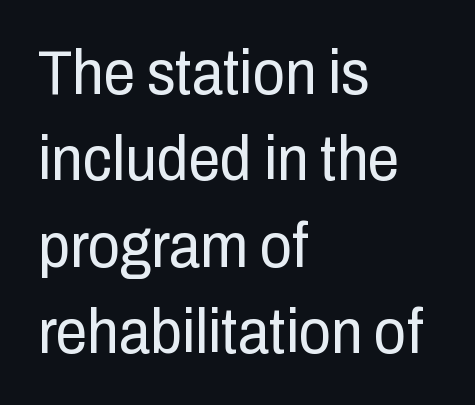
The image shows 63 px regular-weight, condensed sans-serif type, upright; set left-aligned, normal line spacing (1.37x), normal letter spacing, not underlined; low stroke contrast and a medium x-height.
